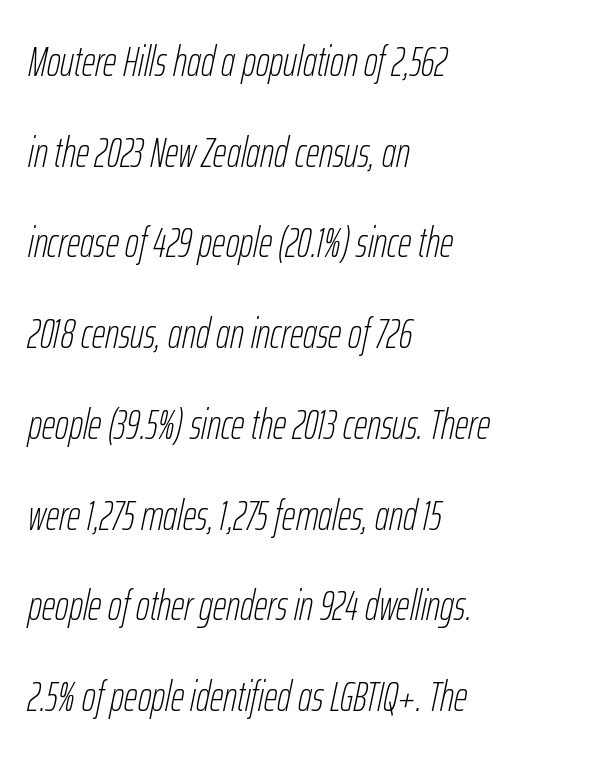
Varying glyph widths throughout — classic text-font behaviour. Unbolded letterforms with no extra heft. You could call the tracking neutral — neither tight nor loose. Casual observation: everything's shoved over to the left. If you drew a line through each stem, it would be angled.
